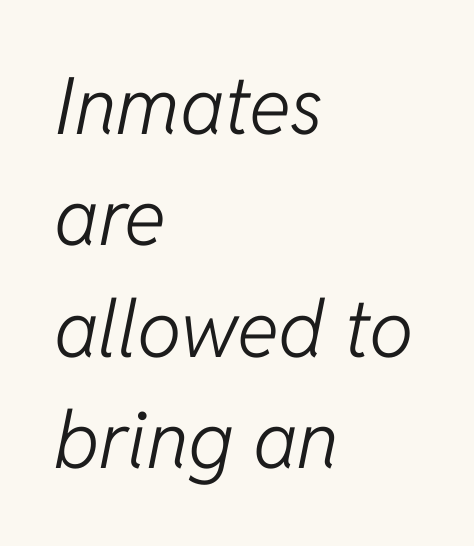
{"italic": "yes", "lean": "right", "slant_degrees": 11, "bold": "no", "weight": "light", "width": "normal", "stroke_contrast": "low", "x_height": "medium", "monospaced": "no", "underline": "no", "align": "left", "line_spacing": "normal", "line_spacing_ratio": 1.41, "letter_spacing": "normal", "letter_spacing_em": 0.0, "glyph_px": 79}
